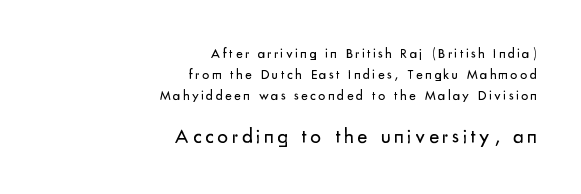
Style check: upright. The strip under each line holds only bare page. The text block is weighted toward the right margin, trailing off unevenly leftward. No extra ink here — the face is not bold. Note: smaller setting up top, larger setting below.
